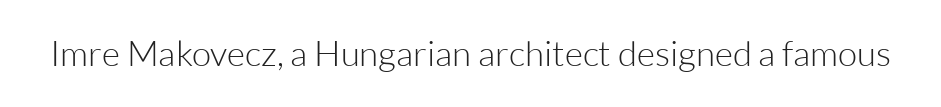
Q: Is the text bold? A: No.
Q: Is the text italic (slanted)? A: No, it is upright.
Q: Is the typeface a serif or a sans-serif typeface? A: Sans-serif.
Q: Is the text underlined? A: No.
Q: Is the spacing between letters normal or unusually wide? A: Normal.
Q: Width (condensed, normal, or wide)? A: Normal.
Q: Stroke contrast? A: Low.
Q: x-height? A: Medium.
Q: Monospaced? A: No.
